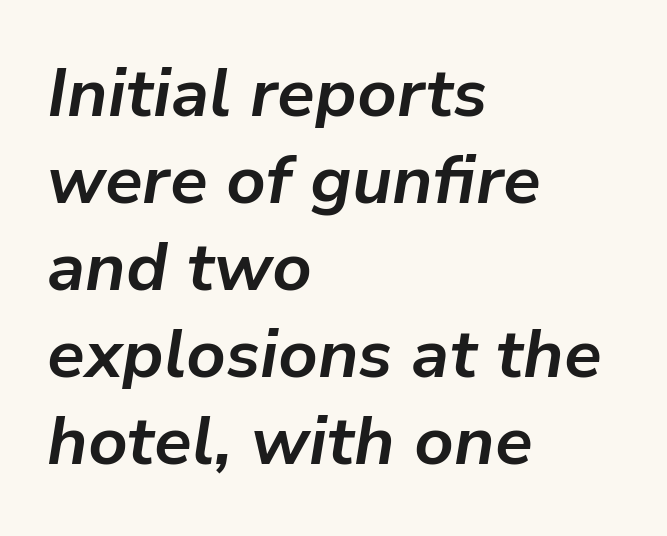
Compared with typical paragraphs, the rows here are spaced about the same. Notice how thick the strokes are: this is what a full bold looks like. The strip under each line holds only bare page. These lines are rendered in a variable-pitch font. Each line starts at the same left margin while the right side varies.
